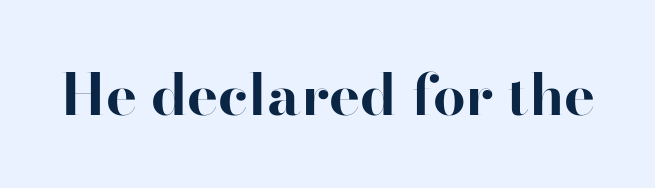
The image shows 58 px bold serif type, upright; set normal letter spacing, not underlined; high stroke contrast and a small x-height.
